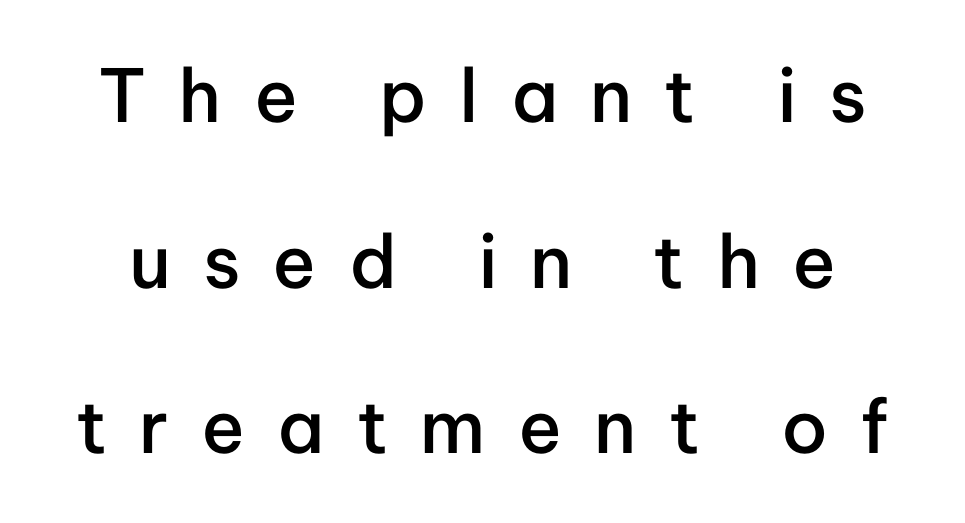
Q: Is the text bold? A: Semi-bold.
Q: Is the text italic (slanted)? A: No, it is upright.
Q: Is the typeface a serif or a sans-serif typeface? A: Sans-serif.
Q: Is the text underlined? A: No.
Q: Is the spacing between letters normal or unusually wide? A: Unusually wide.
Q: Is the spacing between lines tight, normal or loose? A: Loose.
Q: Width (condensed, normal, or wide)? A: Normal.
Q: Stroke contrast? A: Low.
Q: x-height? A: Medium.
Q: Monospaced? A: No.
